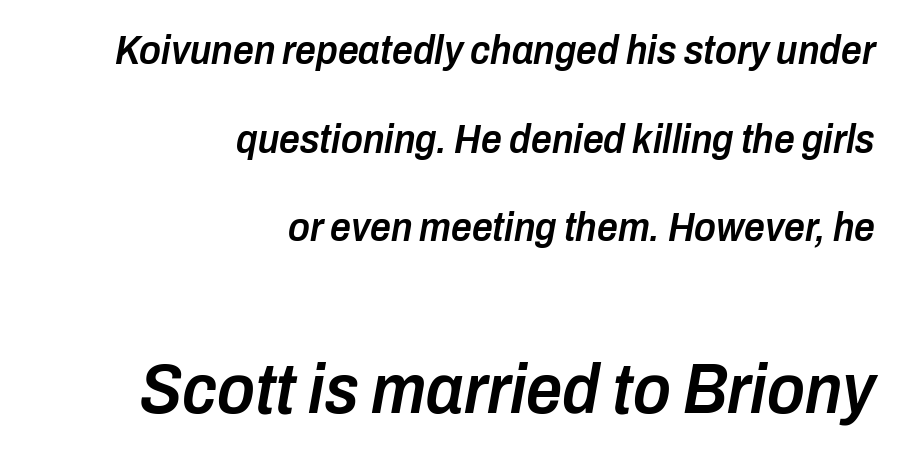
The space between consecutive lines is lavish. Line endings align vertically; line beginnings do not. A typesetter would mark this as italic. What stands out about the letter spacing? Nothing — it is the standard amount. The block sitting lower on the canvas is the one with enlarged characters.
